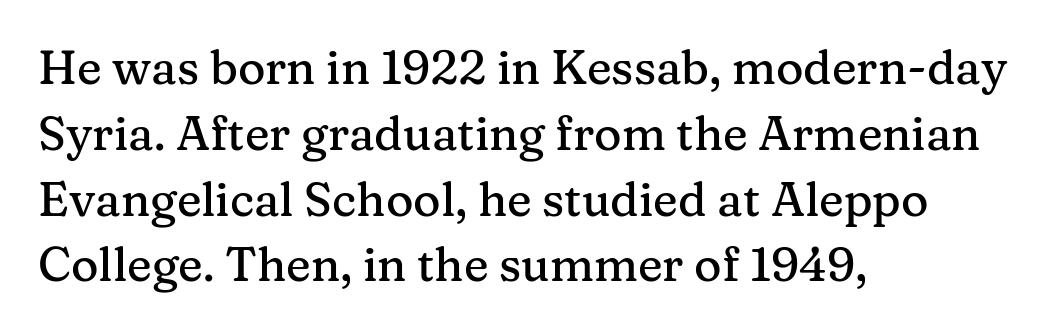
The passage is arranged the way most books set body copy — flush left. What stands out about the letter spacing? Nothing — it is the standard amount. I'd call this a serif setting — the letters wear small feet. The string is rendered with underlining switched off. Rows of type keep a routine distance in the vertical direction.
